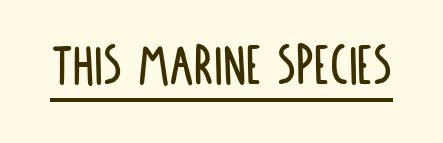
Q: Is the text italic (slanted)? A: No, it is upright.
Q: Is the typeface a serif or a sans-serif typeface? A: Sans-serif.
Q: Is the text underlined? A: Yes.
Q: Is the spacing between letters normal or unusually wide? A: Normal.
Q: Width (condensed, normal, or wide)? A: Condensed.
Q: Stroke contrast? A: Low.
Q: x-height? A: Large.
Q: Monospaced? A: No.
